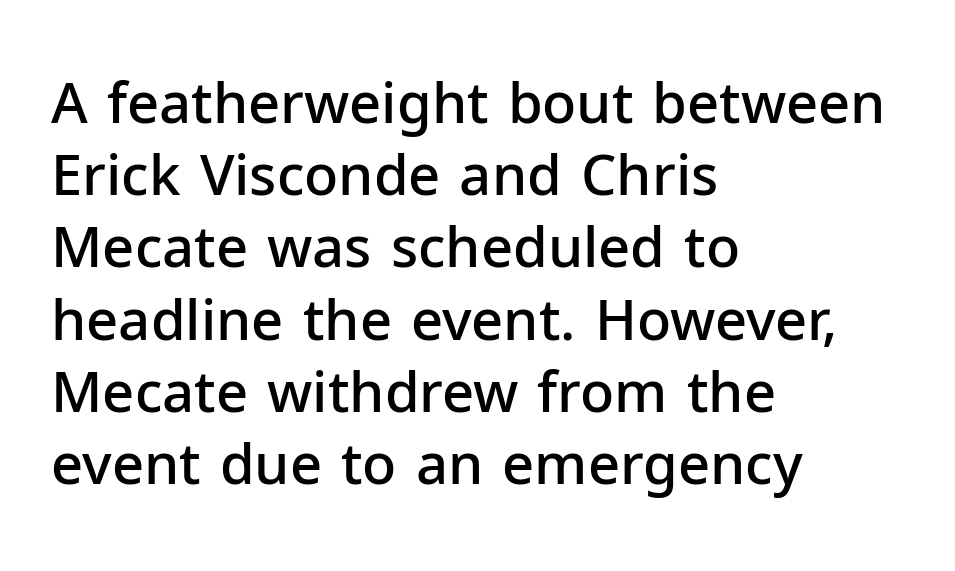
The paragraph has a hard left edge and a soft right edge. Nope, not italic — everything's standing straight. A bit beefed up — I'd call it semibold rather than bold. Check where the strokes stop: nothing finishes them off — pure sans. Check under the words: just untouched page. Look at the tracking — it's just the regular setting, nothing added.
